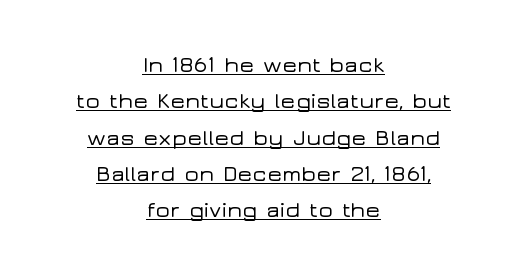
The image shows 22 px text type, upright; set centered, normal line spacing (1.65x), normal letter spacing, underlined.
